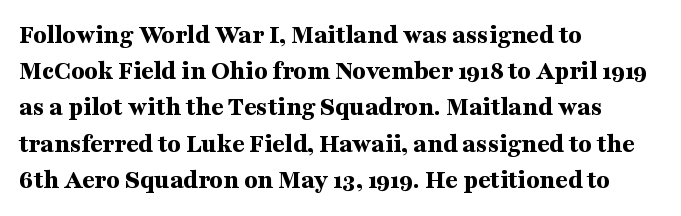
Does the weight exceed regular? Yes, all the way to bold. Inter-character spacing is left at the font's built-in metrics. If you drew a ruler down the left edge, every line would touch it. Only glyphs here, with clear space below each row. This sample keeps an unexceptional amount of space between lines.
